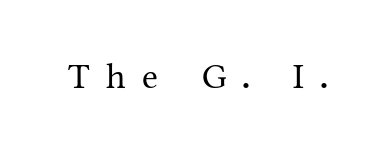
{"serif": "yes", "italic": "no", "bold": "no", "weight": "regular", "width": "normal", "stroke_contrast": "medium", "x_height": "medium", "monospaced": "no", "underline": "no", "letter_spacing": "wide", "letter_spacing_em": 0.46, "glyph_px": 36}
